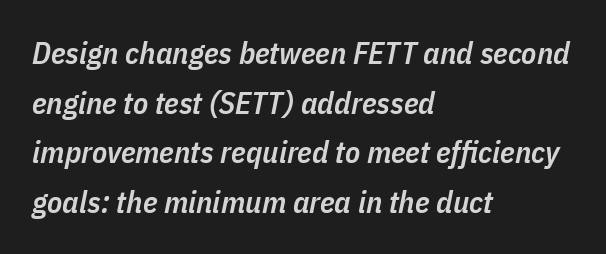
The image shows 31 px semibold, condensed type, italic (leaning right); set left-aligned, normal line spacing (1.6x), normal letter spacing, not underlined; low stroke contrast and a medium x-height.
